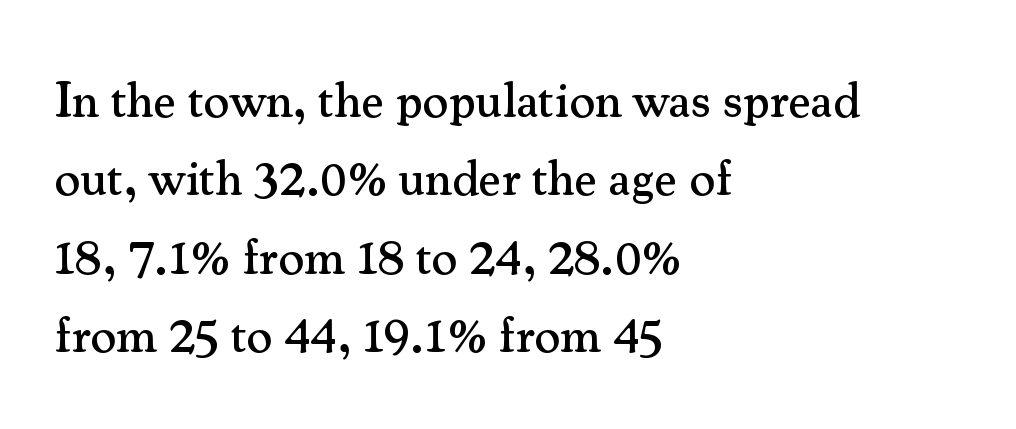
{"serif": "yes", "italic": "no", "width": "normal", "stroke_contrast": "medium", "x_height": "small", "monospaced": "no", "underline": "no", "align": "left", "line_spacing": "normal", "line_spacing_ratio": 1.57, "letter_spacing": "normal", "letter_spacing_em": 0.0, "glyph_px": 50}
